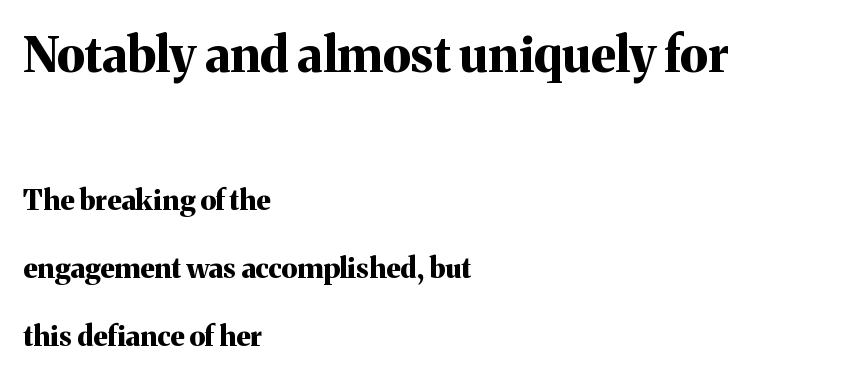
The image shows 49 px bold serif type, upright; set left-aligned, loose line spacing (2.44x), normal letter spacing, not underlined; the first (top) block is 1.75x larger; medium stroke contrast and a medium x-height.
